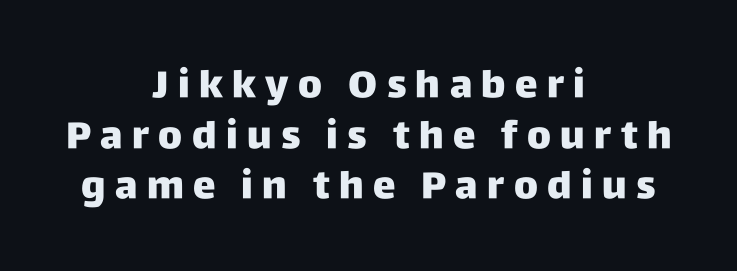
{"serif": "no", "italic": "no", "width": "normal", "stroke_contrast": "low", "x_height": "large", "monospaced": "no", "underline": "no", "align": "center", "line_spacing": "normal", "line_spacing_ratio": 1.33, "letter_spacing": "wide", "letter_spacing_em": 0.25, "glyph_px": 38}
